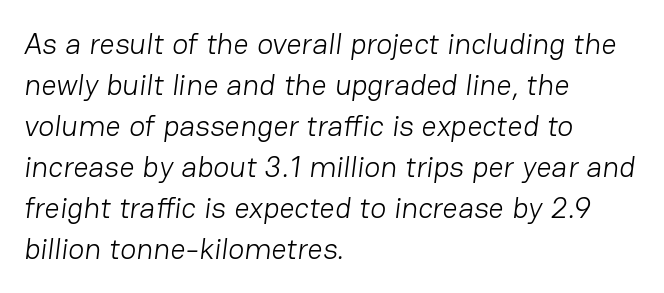
Q: Is the text bold? A: No.
Q: Is the typeface a serif or a sans-serif typeface? A: Sans-serif.
Q: Is the text underlined? A: No.
Q: How is the paragraph aligned? A: Left-aligned.
Q: Is the spacing between letters normal or unusually wide? A: Normal.
Q: Is the spacing between lines tight, normal or loose? A: Normal.
Q: Width (condensed, normal, or wide)? A: Normal.
Q: Stroke contrast? A: Low.
Q: x-height? A: Medium.
Q: Monospaced? A: No.
